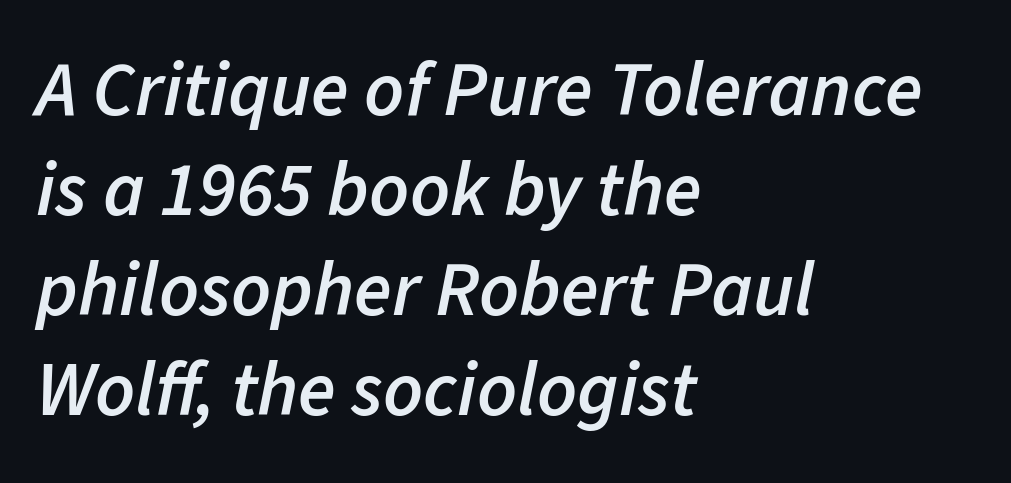
Q: Is the text bold? A: Semi-bold.
Q: Is the text italic (slanted)? A: Yes, it leans right by about 11 degrees.
Q: Is the text underlined? A: No.
Q: How is the paragraph aligned? A: Left-aligned.
Q: Is the spacing between letters normal or unusually wide? A: Normal.
Q: Is the spacing between lines tight, normal or loose? A: Normal.
Q: Width (condensed, normal, or wide)? A: Normal.
Q: Stroke contrast? A: Low.
Q: x-height? A: Medium.
Q: Monospaced? A: No.
